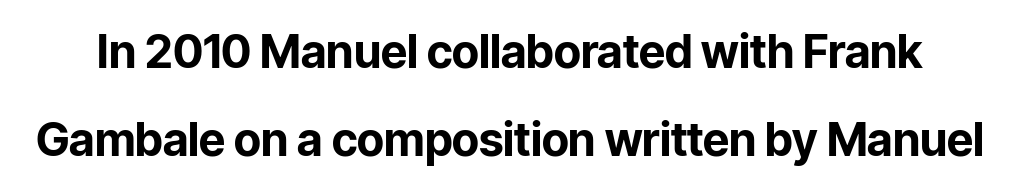
No extra tracking has been applied to these lines. Check the space under the baseline: it is left empty. You could fit nearly another row in the gap between these rows. The type family on display is of the sans-serif kind. Is this a fixed-width face? No — the glyphs have proportional, varying widths.
